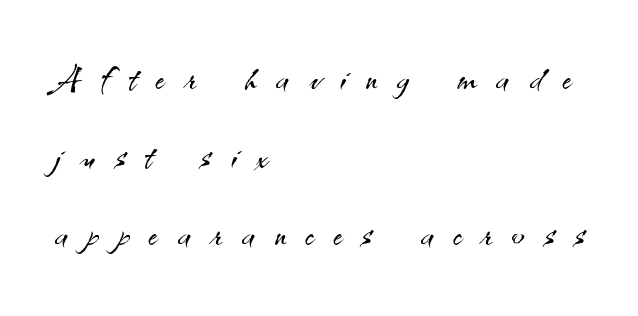
{"serif": "no", "bold": "no", "weight": "light", "width": "normal", "stroke_contrast": "medium", "x_height": "small", "monospaced": "no", "underline": "no", "align": "left", "line_spacing": "normal", "line_spacing_ratio": 1.66, "letter_spacing": "wide", "letter_spacing_em": 0.43, "glyph_px": 47}
